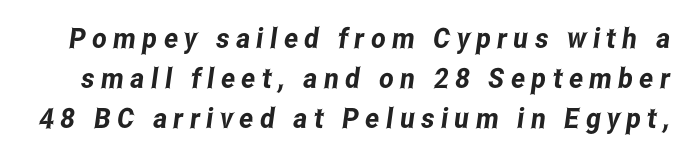
The rendering shows plain stroke endings on the letterforms — a sans-serif design. The line-height multiplier appears to be the usual default. Looks like regular typesetting: each glyph gets only the width it needs. Anything drawn beneath the words? Only blank space.
